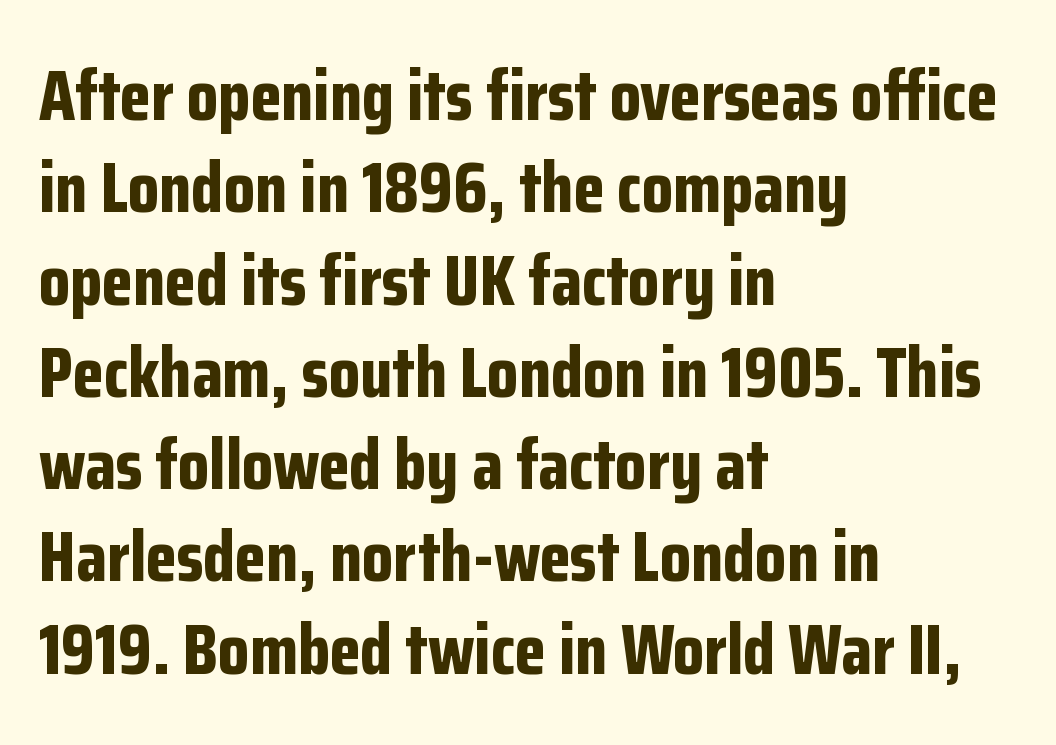
Q: Is the text bold? A: Yes.
Q: Is the text italic (slanted)? A: No, it is upright.
Q: Is the typeface a serif or a sans-serif typeface? A: Sans-serif.
Q: Is the text underlined? A: No.
Q: How is the paragraph aligned? A: Left-aligned.
Q: Is the spacing between letters normal or unusually wide? A: Normal.
Q: Is the spacing between lines tight, normal or loose? A: Normal.
Q: Width (condensed, normal, or wide)? A: Condensed.
Q: Stroke contrast? A: Low.
Q: x-height? A: Medium.
Q: Monospaced? A: No.
